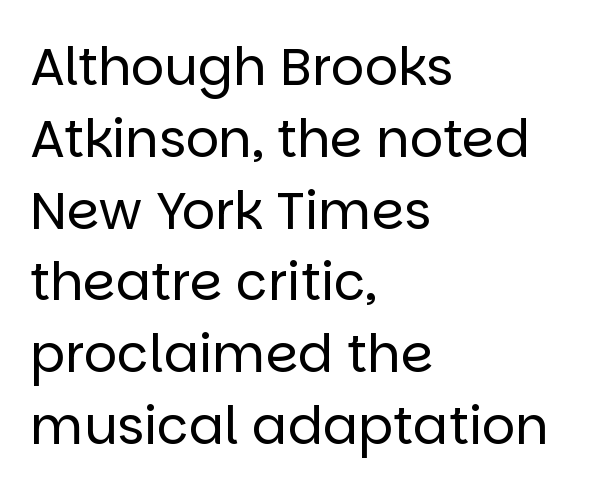
Q: Is the text bold? A: No.
Q: Is the text italic (slanted)? A: No, it is upright.
Q: Is the typeface a serif or a sans-serif typeface? A: Sans-serif.
Q: Is the text underlined? A: No.
Q: How is the paragraph aligned? A: Left-aligned.
Q: Is the spacing between letters normal or unusually wide? A: Normal.
Q: Is the spacing between lines tight, normal or loose? A: Normal.
Q: Width (condensed, normal, or wide)? A: Normal.
Q: Stroke contrast? A: Low.
Q: x-height? A: Large.
Q: Monospaced? A: No.
